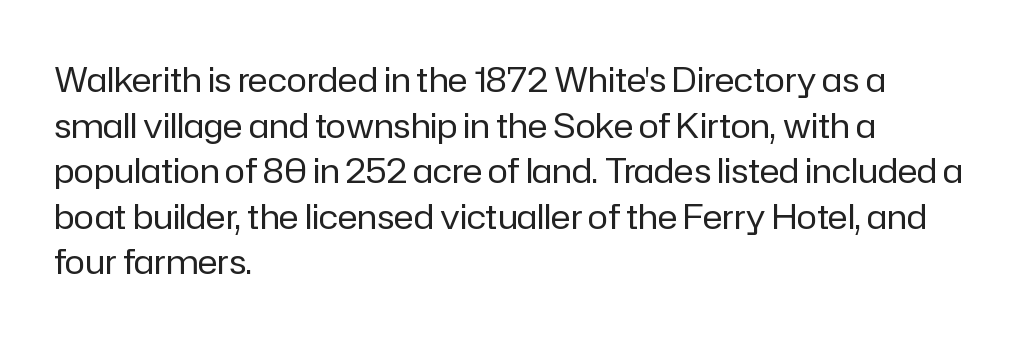
Q: Is the text bold? A: No.
Q: Is the text italic (slanted)? A: No, it is upright.
Q: Is the typeface a serif or a sans-serif typeface? A: Sans-serif.
Q: Is the text underlined? A: No.
Q: How is the paragraph aligned? A: Left-aligned.
Q: Is the spacing between letters normal or unusually wide? A: Normal.
Q: Is the spacing between lines tight, normal or loose? A: Normal.
Q: Width (condensed, normal, or wide)? A: Normal.
Q: Stroke contrast? A: Low.
Q: x-height? A: Medium.
Q: Monospaced? A: No.
